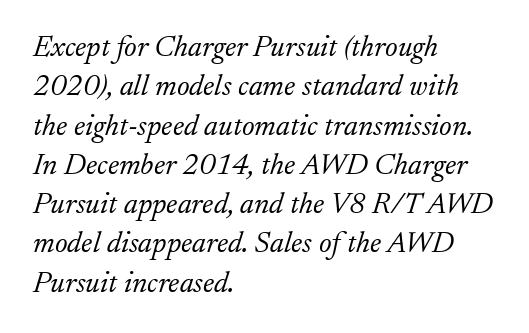
Typeset ragged right — the left edge is the straight one. These lines are rendered in a variable-pitch font. The letters sit at their default tracking, neither squeezed nor spread. The leading is moderate, giving the passage an even texture. Typographically, this falls in the serif category. Stroke mass is kept to a normal reading level or below.
